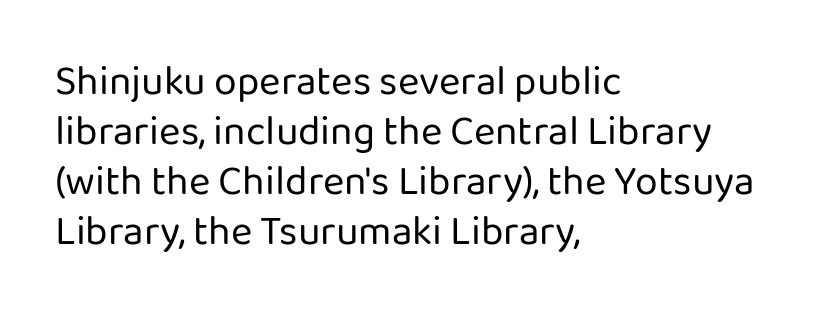
{"serif": "no", "italic": "no", "bold": "no", "weight": "regular", "width": "normal", "stroke_contrast": "low", "x_height": "medium", "monospaced": "no", "underline": "no", "align": "left", "line_spacing_ratio": 1.22, "letter_spacing": "normal", "letter_spacing_em": 0.0, "glyph_px": 41}
